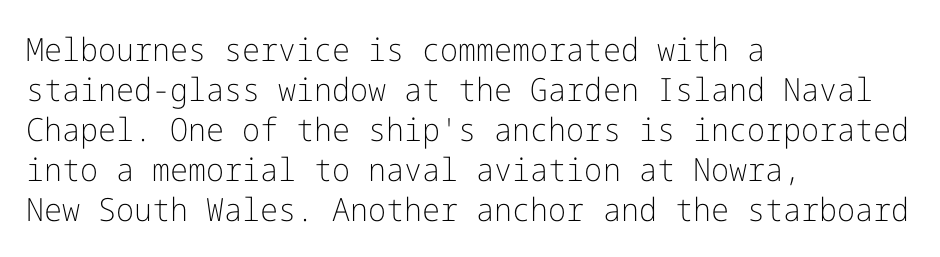
Q: Is the text bold? A: No.
Q: Is the text italic (slanted)? A: No, it is upright.
Q: Is the typeface a serif or a sans-serif typeface? A: Sans-serif.
Q: Is the text underlined? A: No.
Q: How is the paragraph aligned? A: Left-aligned.
Q: Is the spacing between letters normal or unusually wide? A: Normal.
Q: Is the spacing between lines tight, normal or loose? A: Normal.
Q: Width (condensed, normal, or wide)? A: Normal.
Q: Stroke contrast? A: Low.
Q: x-height? A: Medium.
